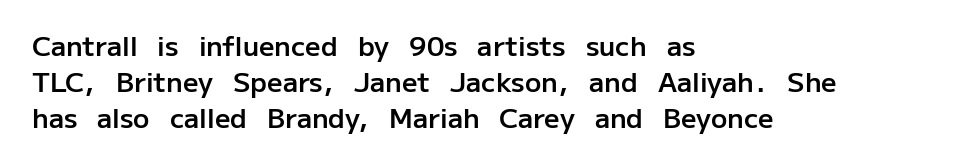
The image shows 27 px text type, upright; set left-aligned, normal line spacing (1.34x), normal letter spacing, not underlined.
